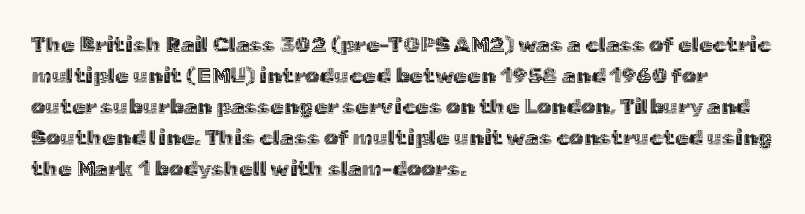
No italicization has been applied; the sample stays upright. The text block is weighted toward the left margin, trailing off unevenly rightward. Each row of text sits above clean, open space. Leading matches the norm, producing a regular column. Nobody touched the tracking dial on this one.
